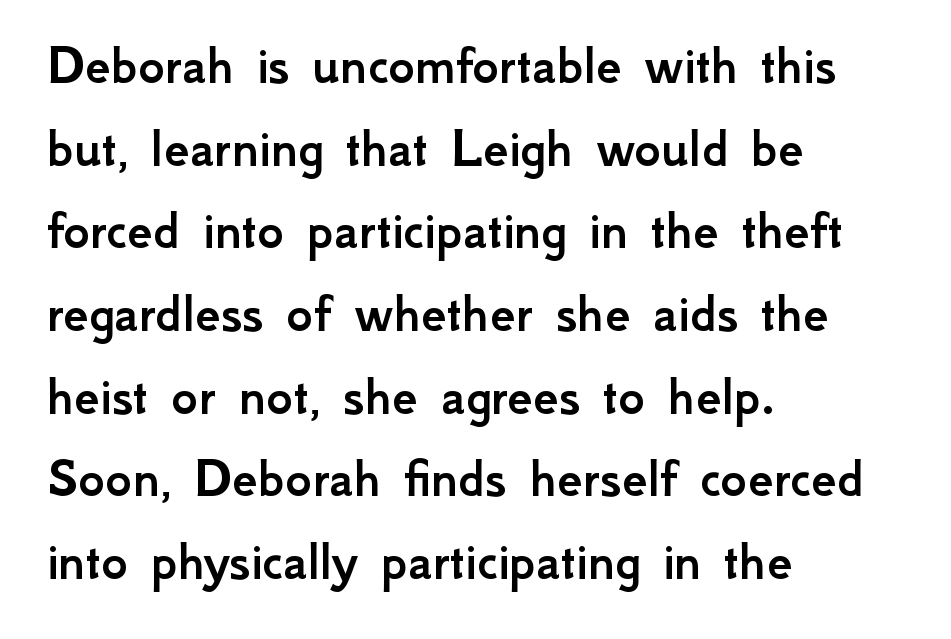
The image shows 57 px sans-serif type, upright; set left-aligned, normal line spacing (1.45x), normal letter spacing, not underlined; low stroke contrast and a small x-height.
